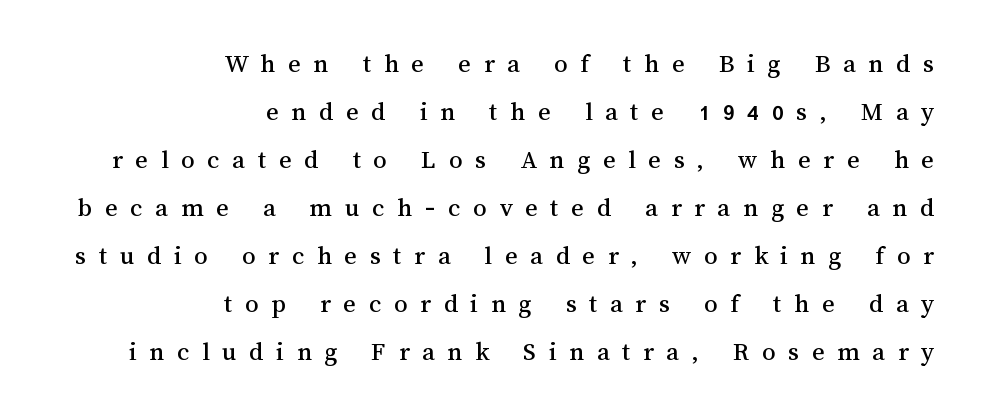
Q: Is the text italic (slanted)? A: No, it is upright.
Q: Is the text underlined? A: No.
Q: How is the paragraph aligned? A: Right-aligned.
Q: Is the spacing between letters normal or unusually wide? A: Unusually wide.
